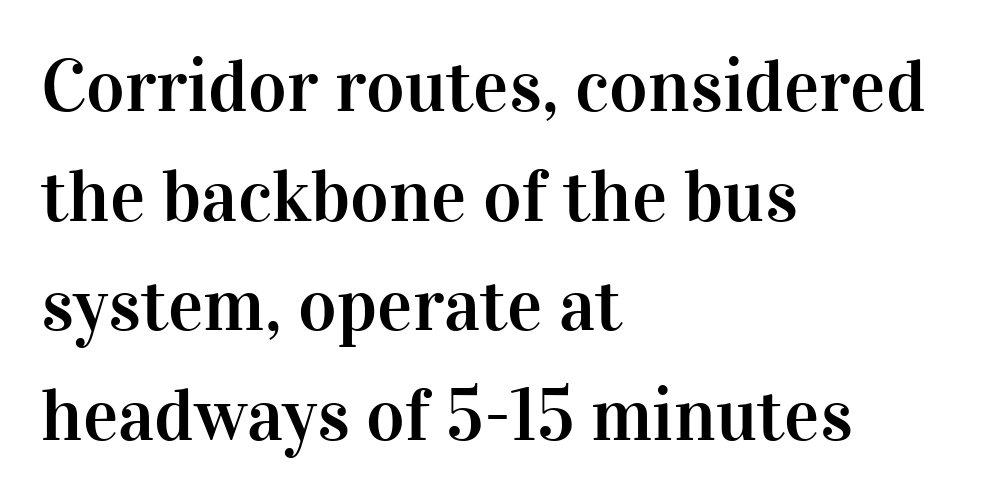
Is this a fixed-width face? No — the glyphs have proportional, varying widths. How are the letters spaced? Ordinarily, with no added tracking. The rendering uses a moderate line-height, typical for paragraphs. Nobody drew a line under any word here. Are there feet on the stems? There are — it's a serif. The passage is arranged the way most books set body copy — flush left.
